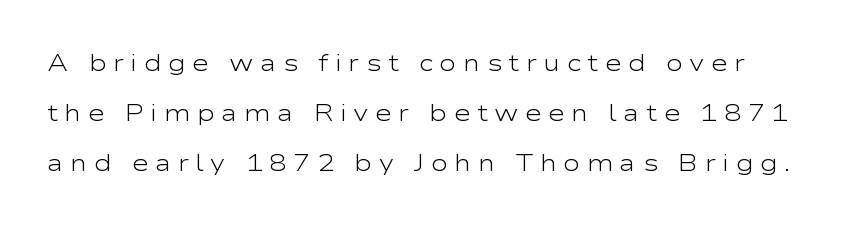
The image shows 23 px text type, upright; set loose line spacing (2.17x), unusually wide letter spacing (+0.28 em), not underlined.
